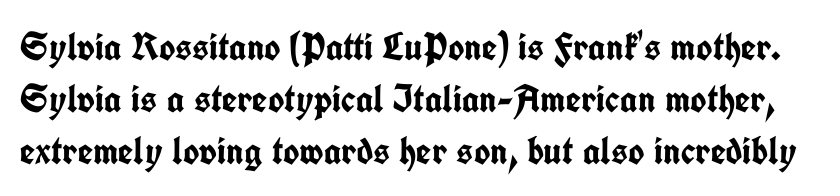
Note the varied advance widths — an 'i' is clearly narrower than an 'm'. The vertical gap from one line to the next is medium. The gaps between neighbouring characters are ordinary and unremarkable. The type sits square on the baseline with zero lean. Unlike a traditional serif, this face leaves its strokes unadorned.
